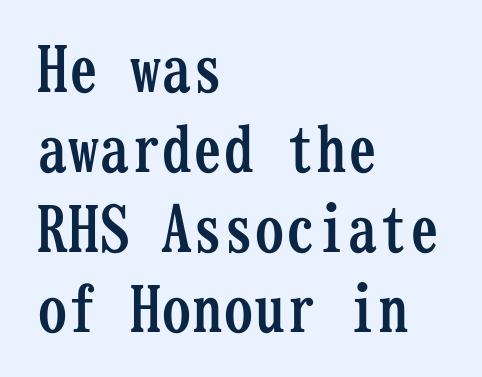
The image shows 62 px semibold, condensed serif type, upright, monospaced; set left-aligned, normal line spacing (1.29x), normal letter spacing, not underlined; low stroke contrast and a medium x-height.
